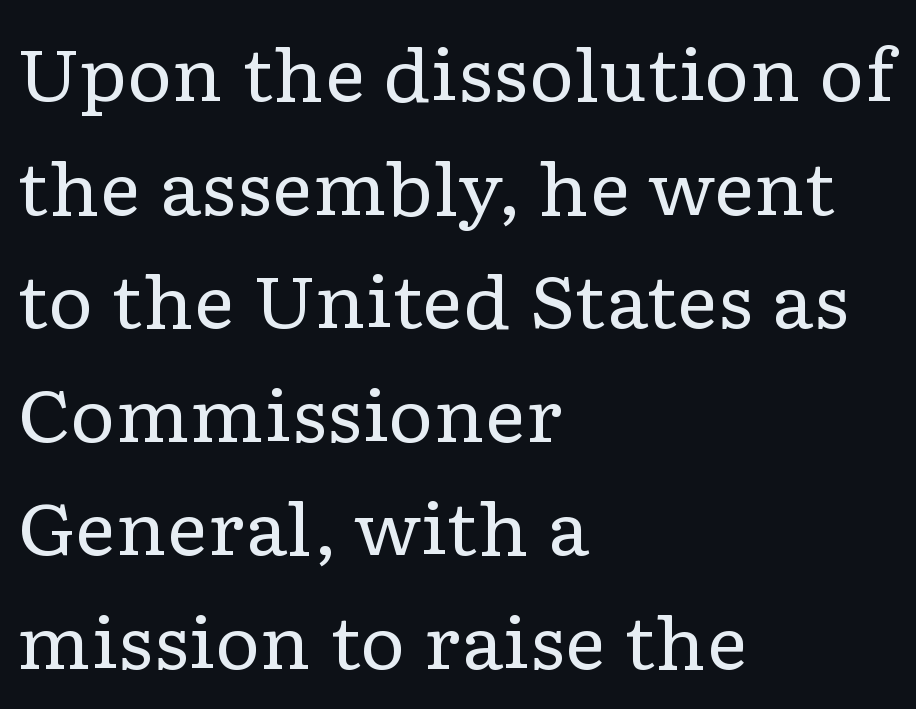
{"serif": "yes", "italic": "no", "bold": "no", "weight": "regular", "width": "wide", "stroke_contrast": "low", "x_height": "medium", "monospaced": "no", "underline": "no", "align": "left", "line_spacing": "normal", "line_spacing_ratio": 1.6, "letter_spacing": "normal", "letter_spacing_em": 0.0, "glyph_px": 71}
